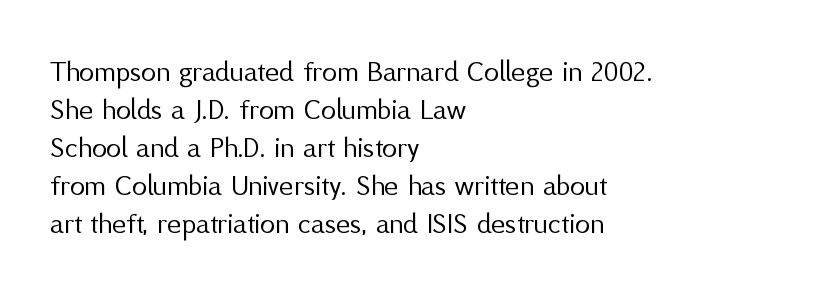
Students, note that the glyphs here touch the page at normal intervals. Font category for this specimen: sans-serif. Plain, unruled lines of type. A classic flush-left, rag-right setting is used for this passage. Summary of weight: not heavy and not bold. Think of a printed novel: that variable character pitch is what you see here.
